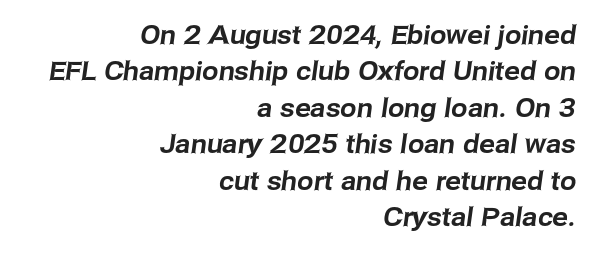
{"underline": "no", "align": "right", "line_spacing": "normal", "line_spacing_ratio": 1.4, "letter_spacing": "normal", "letter_spacing_em": 0.0, "glyph_px": 26}
